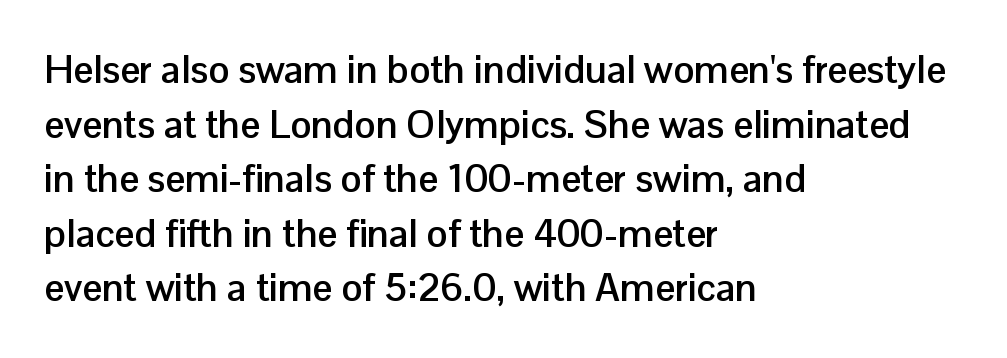
The image shows 39 px semibold sans-serif type, upright; set left-aligned, normal line spacing (1.4x), normal letter spacing, not underlined; low stroke contrast and a medium x-height.
